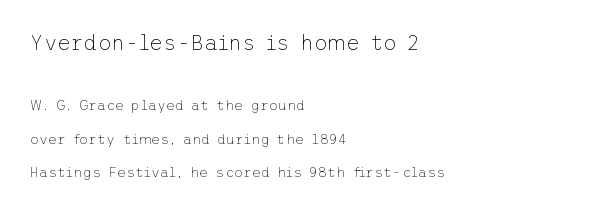
The image shows 21 px text type, upright; set left-aligned, loose line spacing (2.4x), normal letter spacing, not underlined; the first (top) block is 1.5x larger.
